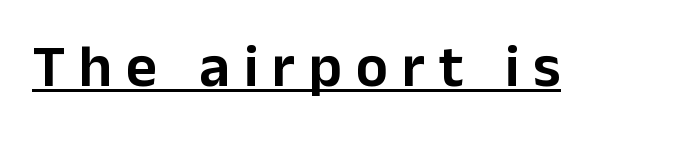
{"serif": "no", "italic": "no", "width": "normal", "stroke_contrast": "low", "x_height": "medium", "monospaced": "no", "underline": "yes", "letter_spacing": "wide", "letter_spacing_em": 0.23, "glyph_px": 60}
